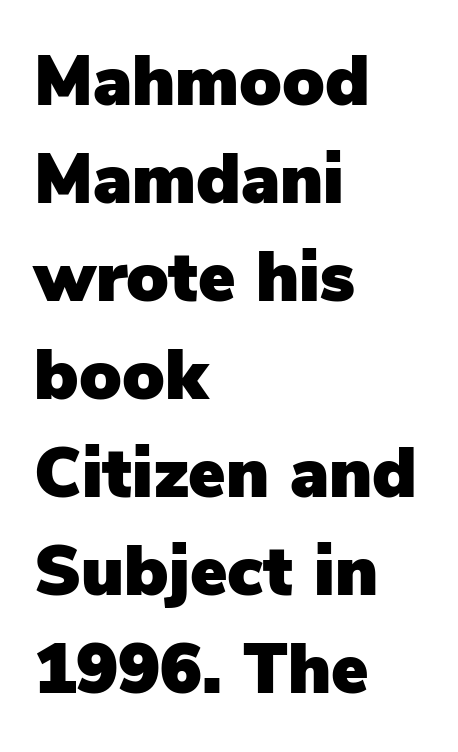
{"serif": "no", "italic": "no", "width": "normal", "stroke_contrast": "low", "x_height": "medium", "monospaced": "no", "underline": "no", "align": "left", "line_spacing": "normal", "line_spacing_ratio": 1.4, "letter_spacing": "normal", "letter_spacing_em": 0.0, "glyph_px": 70}
